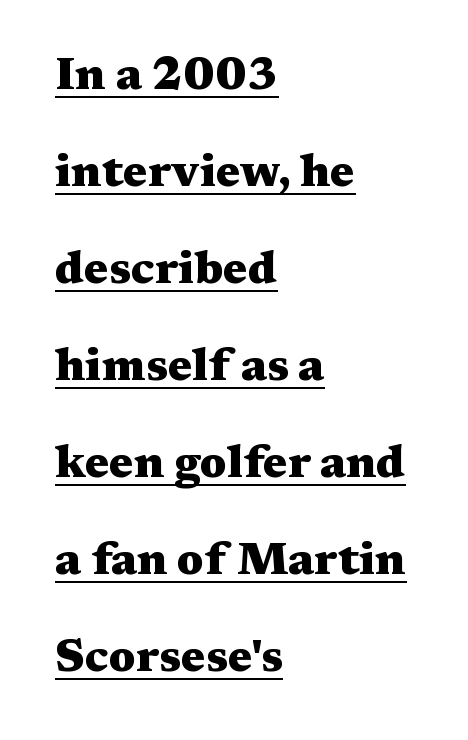
The image shows 46 px heavy, wide serif type, upright; set left-aligned, loose line spacing (2.11x), normal letter spacing, underlined; medium stroke contrast and a medium x-height.
